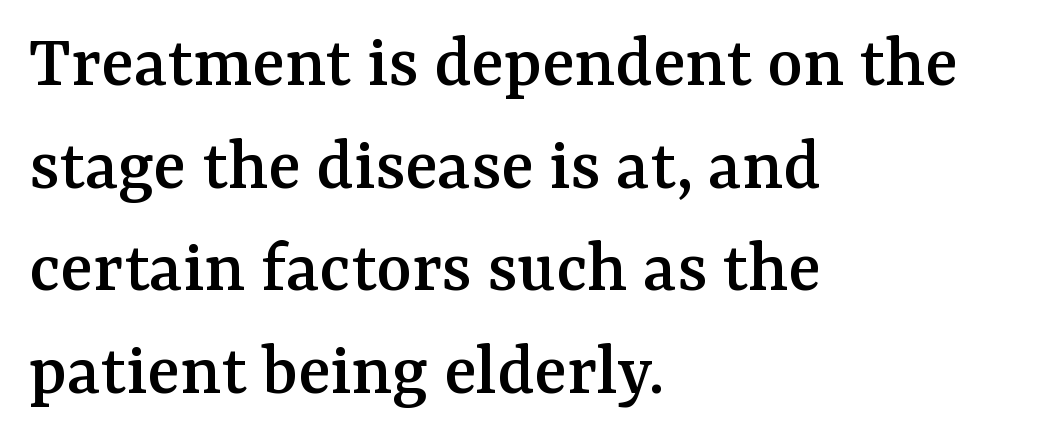
{"serif": "yes", "italic": "no", "width": "normal", "stroke_contrast": "medium", "x_height": "medium", "monospaced": "no", "underline": "no", "align": "left", "line_spacing": "normal", "line_spacing_ratio": 1.35, "letter_spacing": "normal", "letter_spacing_em": 0.0, "glyph_px": 76}
